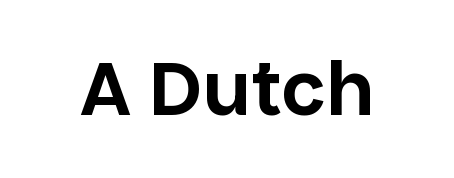
{"serif": "no", "italic": "no", "width": "normal", "stroke_contrast": "low", "x_height": "large", "monospaced": "no", "underline": "no", "letter_spacing": "normal", "letter_spacing_em": 0.0, "glyph_px": 74}
